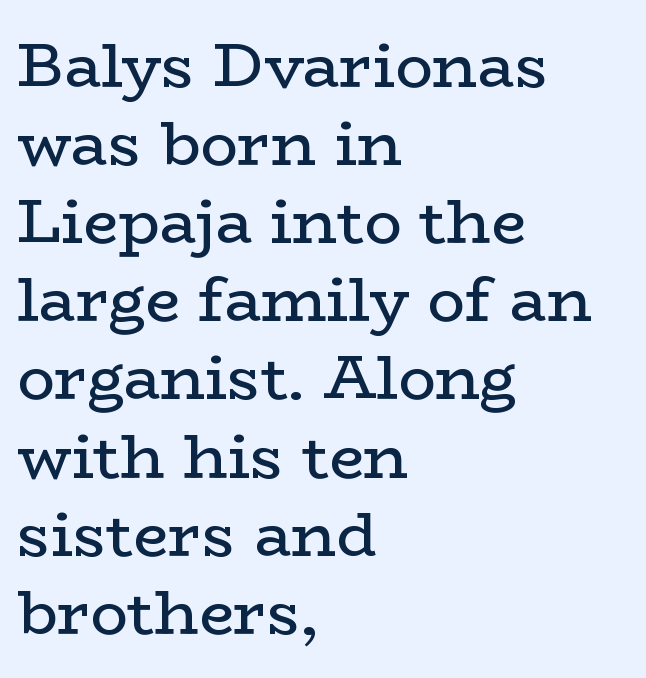
Do the letters lean? They stand straight. Anything drawn beneath the words? Only blank space. Counters stay open thanks to moderate or lighter strokes. A serif font was chosen for this passage.
